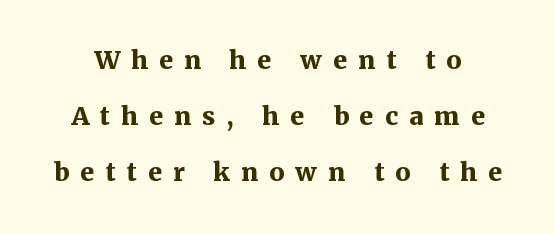
Q: Is the text bold? A: Yes.
Q: Is the text italic (slanted)? A: No, it is upright.
Q: Is the text underlined? A: No.
Q: Is the spacing between letters normal or unusually wide? A: Unusually wide.
Q: Is the spacing between lines tight, normal or loose? A: Loose.
